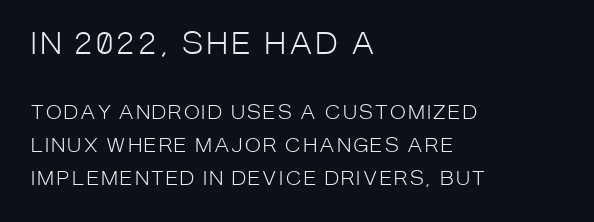
Q: Is the text bold? A: No.
Q: Is the text italic (slanted)? A: No, it is upright.
Q: Is the typeface a serif or a sans-serif typeface? A: Sans-serif.
Q: Is the text underlined? A: No.
Q: How is the paragraph aligned? A: Left-aligned.
Q: Which block of text is set in a larger size, the first (top) or the second (bottom)? A: The first (top) one.
Q: Width (condensed, normal, or wide)? A: Condensed.
Q: Stroke contrast? A: Low.
Q: x-height? A: Large.
Q: Monospaced? A: No.
